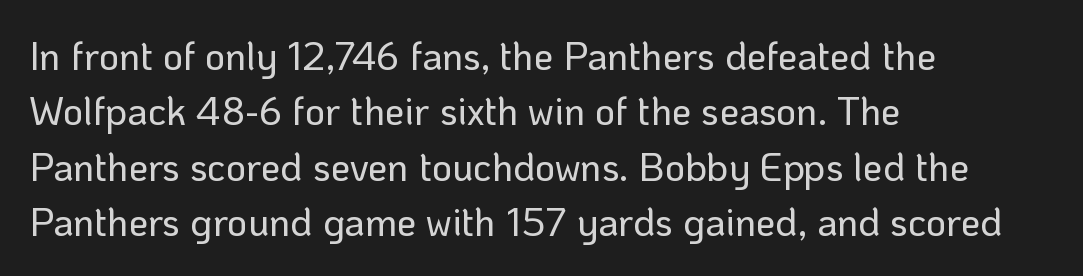
Q: Is the text italic (slanted)? A: No, it is upright.
Q: Is the typeface a serif or a sans-serif typeface? A: Sans-serif.
Q: Is the text underlined? A: No.
Q: How is the paragraph aligned? A: Left-aligned.
Q: Is the spacing between letters normal or unusually wide? A: Normal.
Q: Is the spacing between lines tight, normal or loose? A: Normal.
Q: Width (condensed, normal, or wide)? A: Normal.
Q: Stroke contrast? A: Low.
Q: x-height? A: Medium.
Q: Monospaced? A: No.
